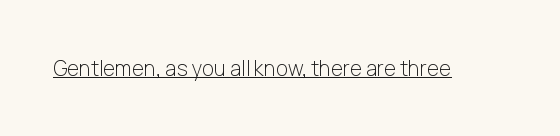
Italic: no, the glyphs are upright roman. You can see a thin bar hugging the bottom of the glyphs. Nothing heavy about these letters — not bold at all. Look at the tracking — it's just the regular setting, nothing added.
